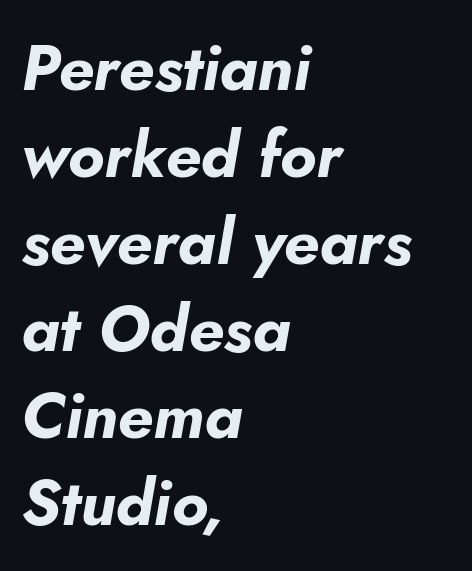
Q: Is the text bold? A: Yes.
Q: Is the text italic (slanted)? A: Yes, it leans right by about 5 degrees.
Q: Is the text underlined? A: No.
Q: How is the paragraph aligned? A: Left-aligned.
Q: Is the spacing between letters normal or unusually wide? A: Normal.
Q: Is the spacing between lines tight, normal or loose? A: Normal.
Q: Width (condensed, normal, or wide)? A: Normal.
Q: Stroke contrast? A: Low.
Q: x-height? A: Small.
Q: Monospaced? A: No.
